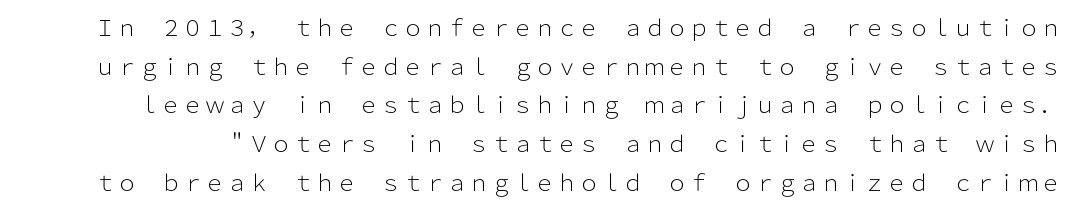
Q: Is the text bold? A: No.
Q: Is the text italic (slanted)? A: No, it is upright.
Q: Is the text underlined? A: No.
Q: Is the spacing between letters normal or unusually wide? A: Normal.
